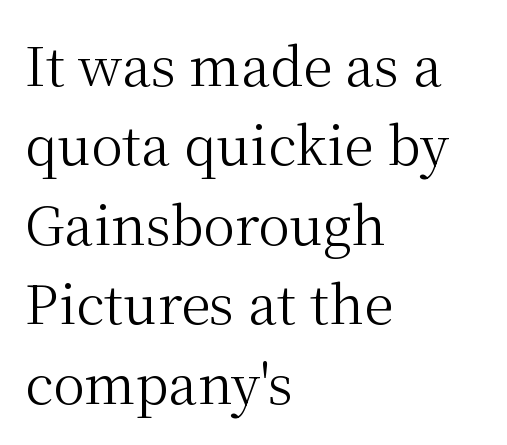
The axis of the letterforms is exactly vertical. This is serif lettering, the kind often seen in printed books. A clean baseline with only descenders dipping below it. Which margin do the lines hug? The left one — the right edge is uneven. The vertical gap from one line to the next is medium.
